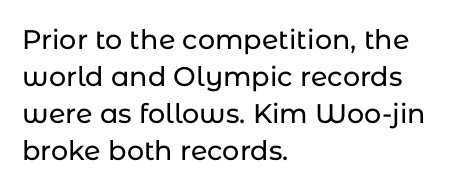
{"italic": "no", "underline": "no", "align": "left", "line_spacing": "normal", "line_spacing_ratio": 1.37, "letter_spacing": "normal", "letter_spacing_em": 0.0, "glyph_px": 27}
